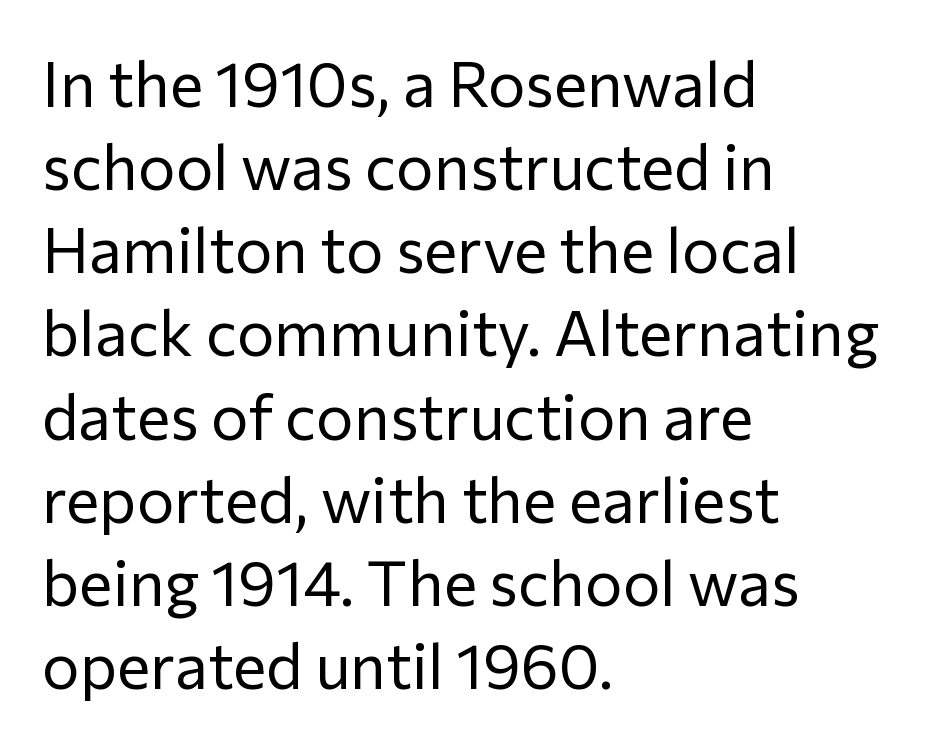
The image shows 63 px regular-weight sans-serif type, upright; set left-aligned, normal line spacing (1.32x), normal letter spacing, not underlined; low stroke contrast and a medium x-height.
